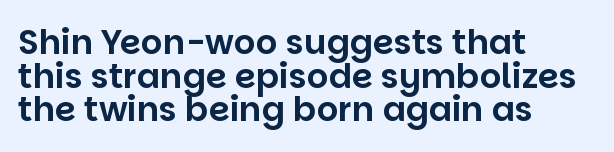
{"serif": "no", "italic": "no", "width": "normal", "stroke_contrast": "low", "x_height": "large", "monospaced": "no", "underline": "no", "align": "left", "line_spacing": "tight", "line_spacing_ratio": 0.99, "letter_spacing": "normal", "letter_spacing_em": 0.0, "glyph_px": 34}
